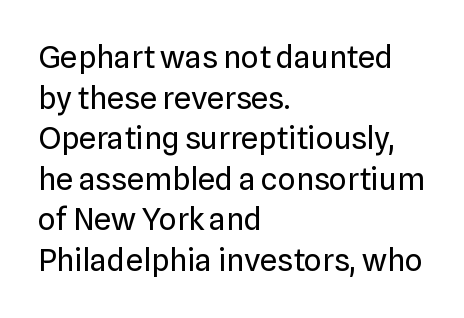
Words float on clear page, feet unadorned. Quick note: interline space is typical. The rendering uses natural spacing where letterforms have individual widths. The typesetter chose a ragged-right arrangement here. Ink coverage per letter is moderate at most. Nothing unusual about the tracking: characters are spaced as the font intends.
